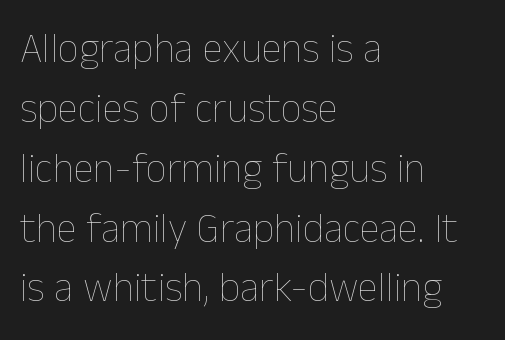
The image shows 41 px thin type, upright; set left-aligned, normal line spacing (1.46x), normal letter spacing, not underlined; low stroke contrast and a medium x-height.
